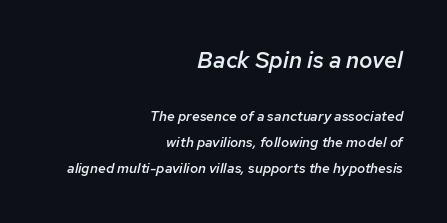
Look at the tracking — it's just the regular setting, nothing added. Check the space under the baseline: it is left empty. Slanted lettering throughout. If you squint, the top block still reads clearly — it's the larger of the two.
